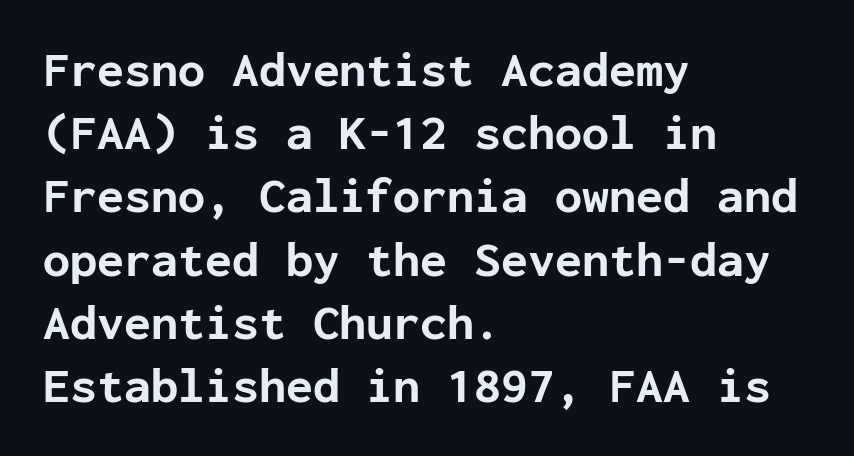
Does extra space separate the letters? No, they use regular spacing. Type without underlining. When letters stand straight like this, we call the style roman or upright. Alignment: flush left. Notice how descenders clear the ascenders below comfortably — that's standard leading. Every letter is thick-stroked: bold, no question.
